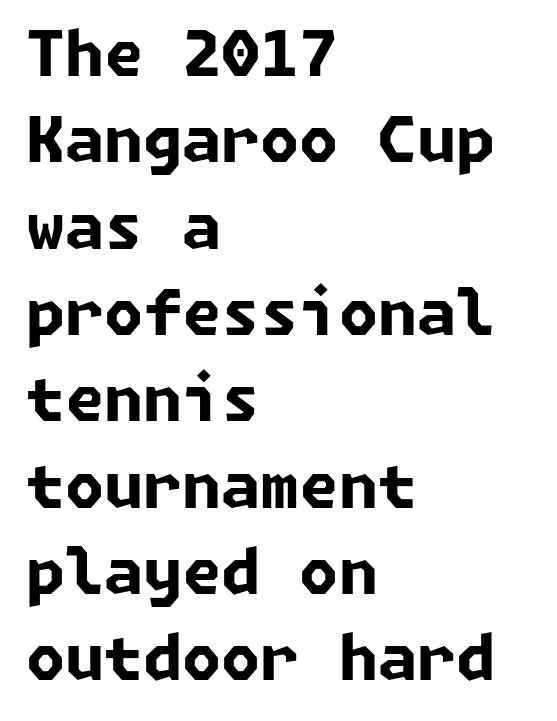
Just letters on the line, the space beneath them empty. The type family on display is of the sans-serif kind. Standard letterfit; no display-style spreading of the glyphs. The glyphs have the mass of a bold cut. A student would call this left alignment; a typographer would say flush left, rag right.
